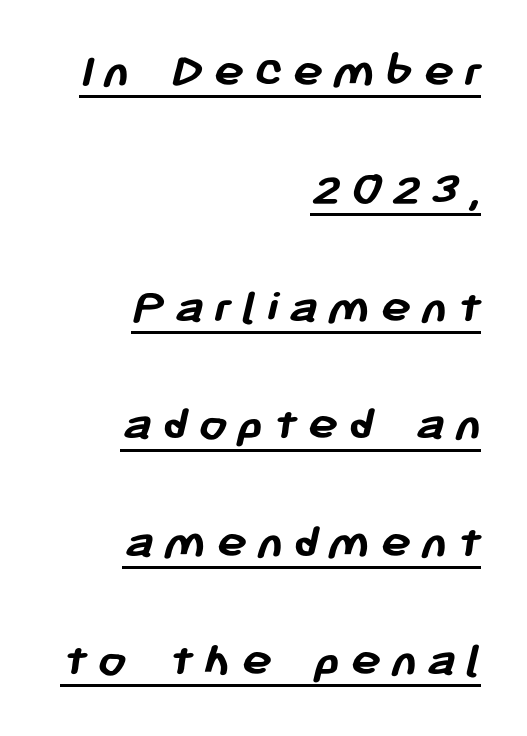
Q: Is the text bold? A: Yes.
Q: Is the typeface a serif or a sans-serif typeface? A: Sans-serif.
Q: Is the text underlined? A: Yes.
Q: How is the paragraph aligned? A: Right-aligned.
Q: Is the spacing between lines tight, normal or loose? A: Loose.
Q: Width (condensed, normal, or wide)? A: Normal.
Q: Stroke contrast? A: Low.
Q: x-height? A: Medium.
Q: Monospaced? A: No.
